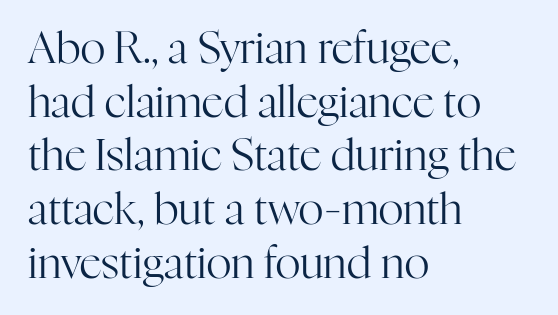
Q: Is the text bold? A: No.
Q: Is the text italic (slanted)? A: No, it is upright.
Q: Is the typeface a serif or a sans-serif typeface? A: Serif.
Q: Is the text underlined? A: No.
Q: How is the paragraph aligned? A: Left-aligned.
Q: Is the spacing between letters normal or unusually wide? A: Normal.
Q: Is the spacing between lines tight, normal or loose? A: Normal.
Q: Width (condensed, normal, or wide)? A: Normal.
Q: Stroke contrast? A: High.
Q: x-height? A: Medium.
Q: Monospaced? A: No.
